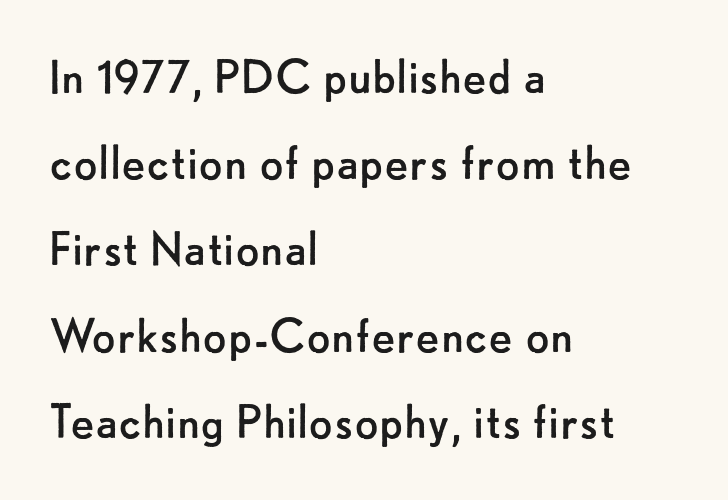
Q: Is the text bold? A: No.
Q: Is the text italic (slanted)? A: No, it is upright.
Q: Is the typeface a serif or a sans-serif typeface? A: Sans-serif.
Q: Is the text underlined? A: No.
Q: How is the paragraph aligned? A: Left-aligned.
Q: Is the spacing between letters normal or unusually wide? A: Normal.
Q: Is the spacing between lines tight, normal or loose? A: Normal.
Q: Width (condensed, normal, or wide)? A: Normal.
Q: Stroke contrast? A: Low.
Q: x-height? A: Small.
Q: Monospaced? A: No.
